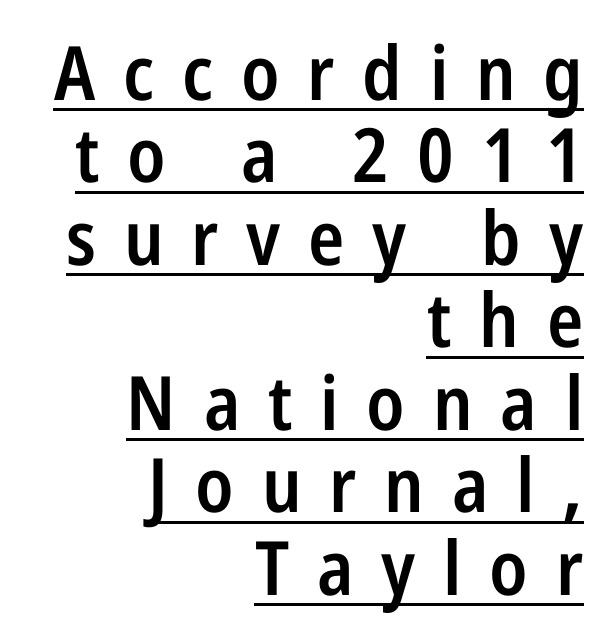
The image shows 75 px semibold, condensed sans-serif type, upright; set right-aligned, tight line spacing (1.1x), unusually wide letter spacing (+0.37 em), underlined; low stroke contrast and a medium x-height.
